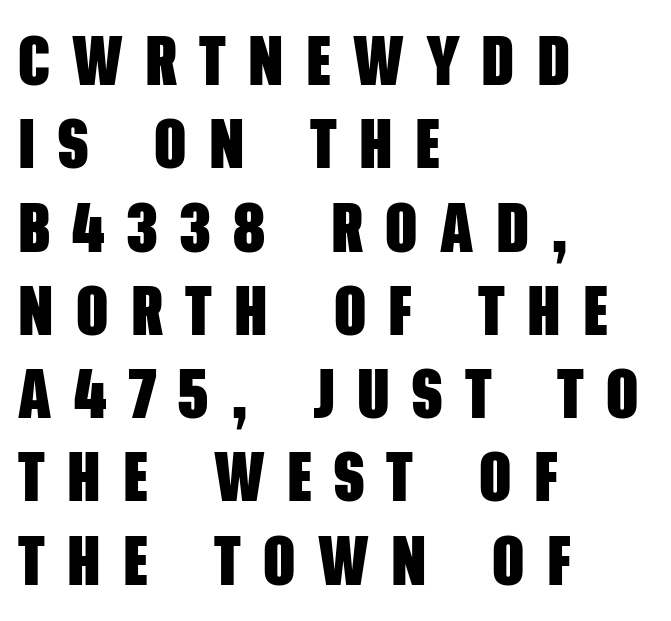
The image shows 70 px heavy, condensed sans-serif type; set left-aligned, line spacing 1.19x, unusually wide letter spacing (+0.32 em), not underlined; low stroke contrast and a large x-height.
